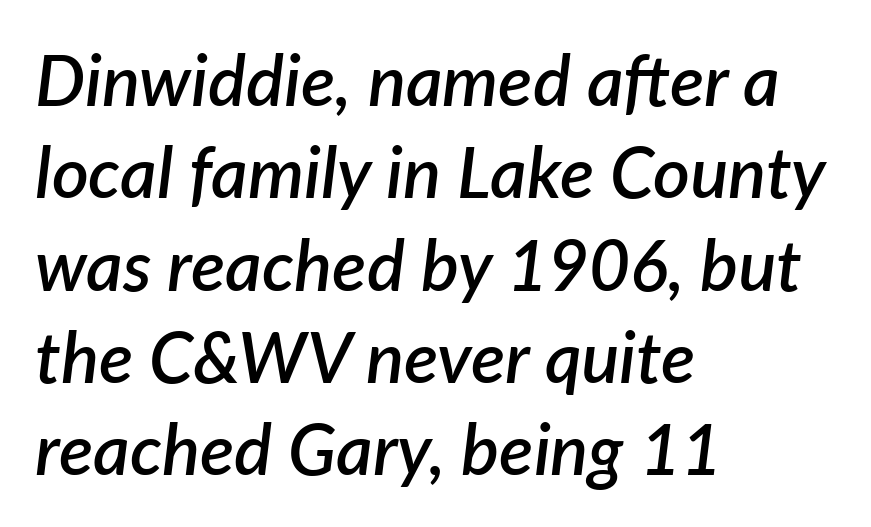
{"italic": "yes", "lean": "right", "slant_degrees": 7, "bold": "semi", "weight": "semibold", "width": "normal", "stroke_contrast": "low", "x_height": "medium", "monospaced": "no", "underline": "no", "align": "left", "line_spacing": "normal", "line_spacing_ratio": 1.3, "letter_spacing": "normal", "letter_spacing_em": 0.0, "glyph_px": 71}
